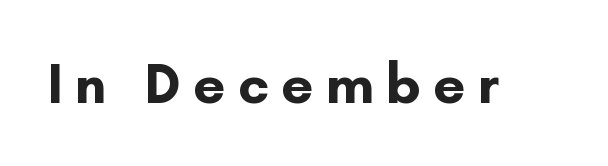
What stands out about the letter spacing? Its width — letters are far apart. On the weight axis this lands at bold, roughly 700. Think of a printed novel: that variable character pitch is what you see here. The designer went with a sans here, leaving each stem footless.
